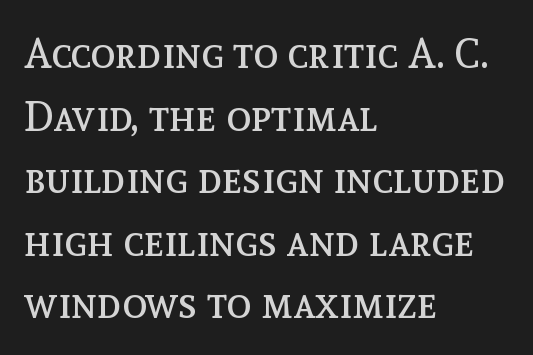
{"italic": "no", "bold": "no", "weight": "regular", "width": "normal", "x_height": "medium", "monospaced": "no", "underline": "no", "align": "left", "line_spacing": "normal", "line_spacing_ratio": 1.49, "letter_spacing": "normal", "letter_spacing_em": 0.0, "glyph_px": 42}
